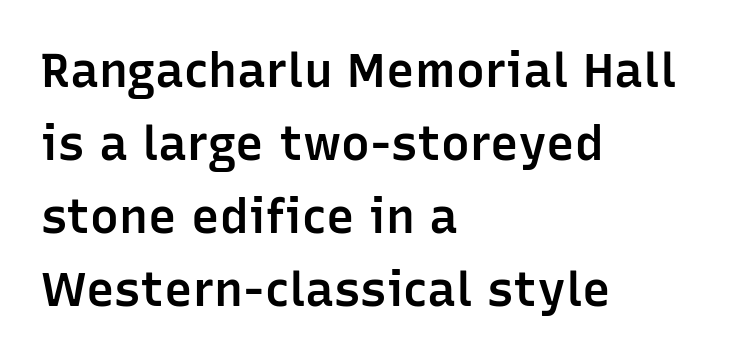
Q: Is the text bold? A: Semi-bold.
Q: Is the text italic (slanted)? A: No, it is upright.
Q: Is the typeface a serif or a sans-serif typeface? A: Sans-serif.
Q: Is the text underlined? A: No.
Q: How is the paragraph aligned? A: Left-aligned.
Q: Is the spacing between letters normal or unusually wide? A: Normal.
Q: Is the spacing between lines tight, normal or loose? A: Normal.
Q: Width (condensed, normal, or wide)? A: Normal.
Q: Stroke contrast? A: Low.
Q: x-height? A: Medium.
Q: Monospaced? A: No.
